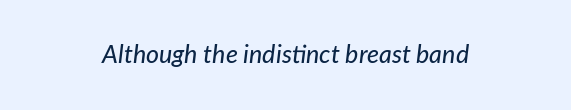
The image shows 25 px text type, italic (leaning right); set normal letter spacing, not underlined.
